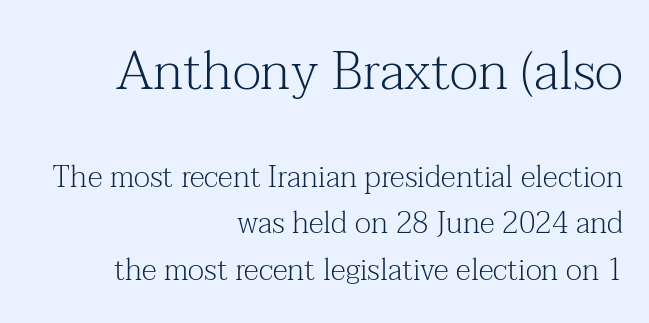
Here the designer chose a conventional face with non-uniform glyph widths. Bigger letters appear in the top chunk; the bottom chunk is reduced. The lines in this sample share a right terminus and differ only in where they begin. Nobody touched the tracking dial on this one. In terms of posture, this sample is upright. Each stroke keeps to a modest, everyday thickness or less.
